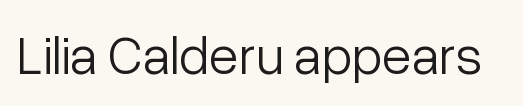
The image shows 54 px light sans-serif type, upright; set normal letter spacing, not underlined; low stroke contrast and a medium x-height.
